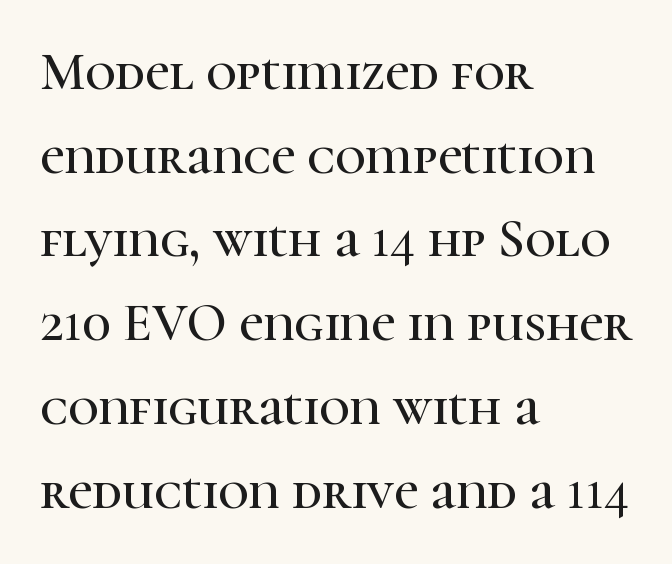
{"serif": "yes", "italic": "no", "width": "normal", "stroke_contrast": "high", "x_height": "medium", "monospaced": "no", "underline": "no", "align": "left", "line_spacing": "normal", "line_spacing_ratio": 1.58, "letter_spacing": "normal", "letter_spacing_em": 0.0, "glyph_px": 53}
